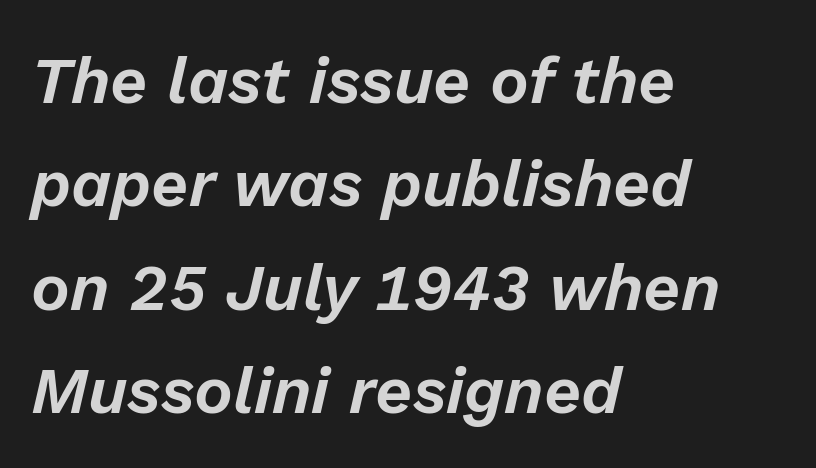
{"italic": "yes", "lean": "right", "slant_degrees": 13, "width": "normal", "stroke_contrast": "low", "x_height": "medium", "monospaced": "no", "underline": "no", "align": "left", "line_spacing": "normal", "line_spacing_ratio": 1.59, "letter_spacing": "normal", "letter_spacing_em": 0.0, "glyph_px": 65}
